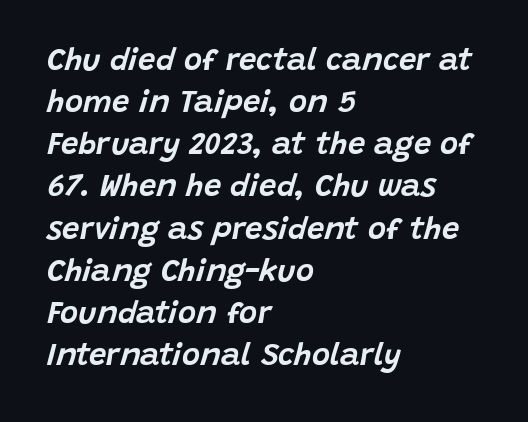
{"italic": "yes", "lean": "right", "slant_degrees": 15, "width": "normal", "stroke_contrast": "low", "x_height": "large", "monospaced": "no", "underline": "no", "align": "left", "line_spacing": "normal", "line_spacing_ratio": 1.36, "letter_spacing": "normal", "letter_spacing_em": 0.0, "glyph_px": 31}
